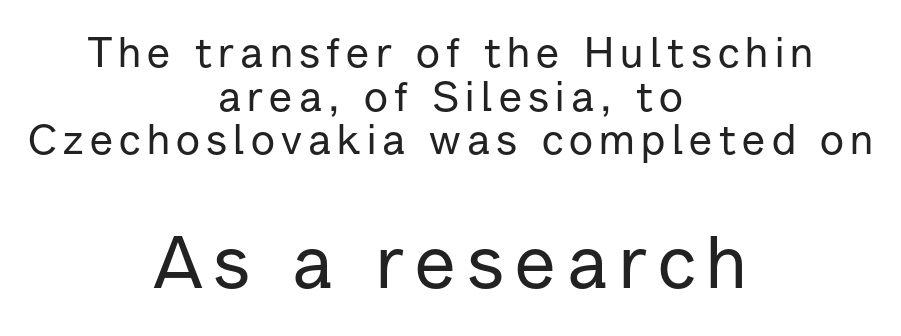
Short and long lines alike share a common midpoint. Type style note: lacks serifs. The lettering holds an erect, upright posture throughout. These lines are rendered in a variable-pitch font. Type without underlining.
